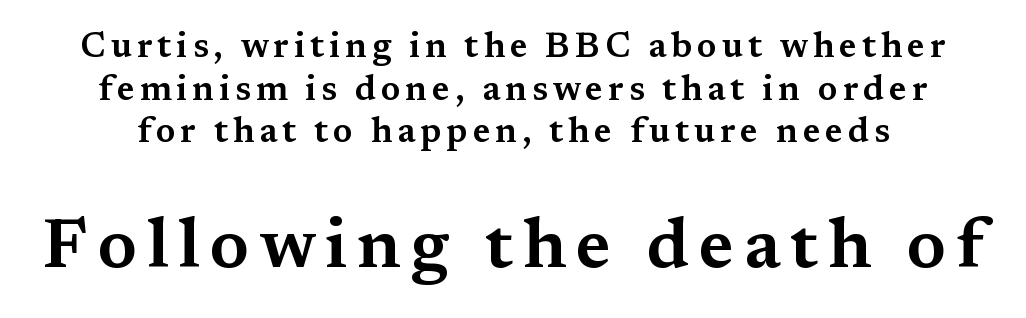
Here the second block reads like a headline and the first like body copy. The glyphs in this specimen are seriffed. Italic? Not at all — the glyphs are vertical. Beneath every word, the page is bare. The letters advance in unequal steps, a hallmark of proportional type.
